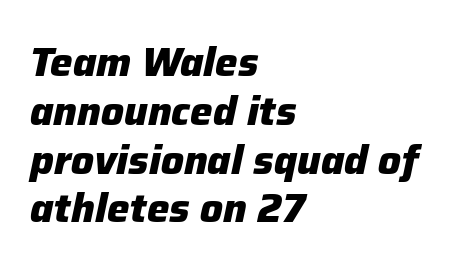
{"italic": "yes", "lean": "right", "slant_degrees": 12, "bold": "yes", "weight": "heavy", "width": "normal", "stroke_contrast": "low", "x_height": "medium", "monospaced": "no", "underline": "no", "align": "left", "line_spacing_ratio": 1.22, "letter_spacing": "normal", "letter_spacing_em": 0.0, "glyph_px": 40}
